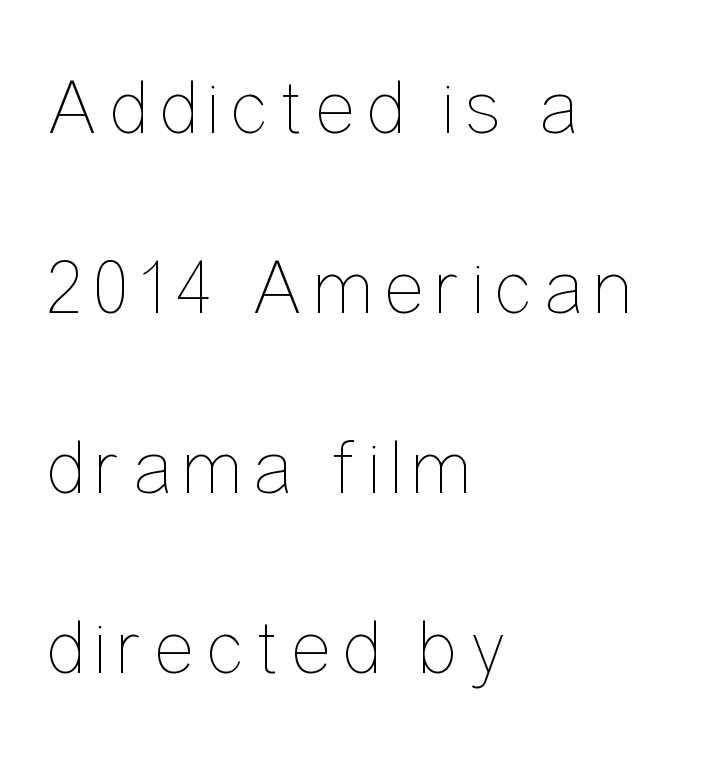
{"italic": "no", "bold": "no", "weight": "thin", "width": "condensed", "stroke_contrast": "low", "x_height": "medium", "monospaced": "no", "underline": "no", "align": "left", "line_spacing": "loose", "line_spacing_ratio": 2.28, "glyph_px": 79}
